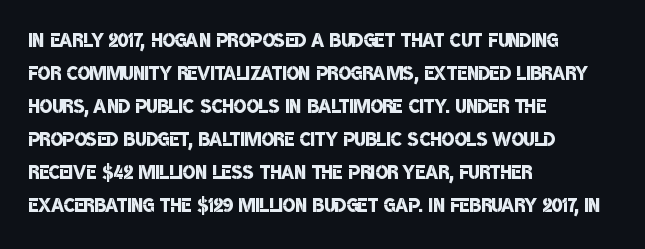
These lines sit exactly where default settings would place them. No word sits above an underline. Strokes here are thickened, but only to semibold level. The paragraph has a hard left edge and a soft right edge.
